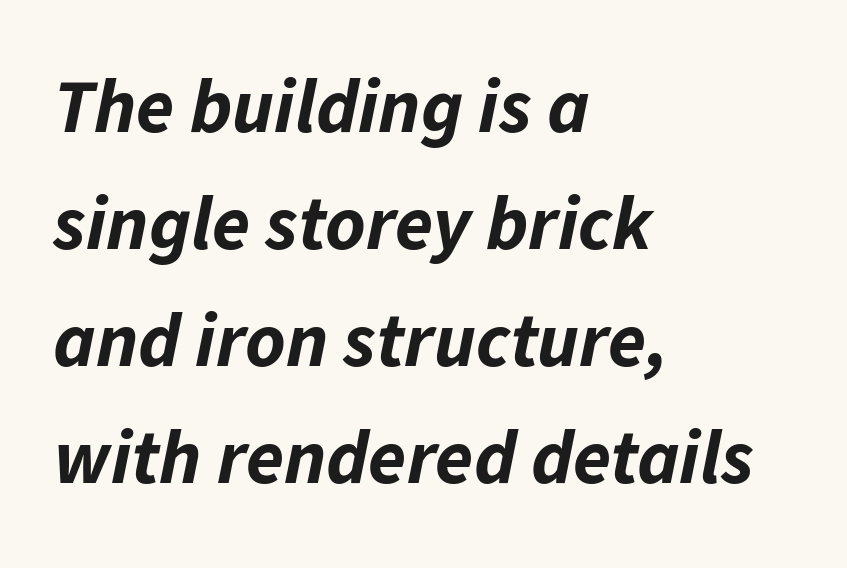
{"italic": "yes", "lean": "right", "slant_degrees": 11, "bold": "yes", "weight": "bold", "width": "normal", "stroke_contrast": "low", "x_height": "medium", "monospaced": "no", "underline": "no", "align": "left", "line_spacing": "normal", "line_spacing_ratio": 1.52, "letter_spacing": "normal", "letter_spacing_em": 0.0, "glyph_px": 77}
